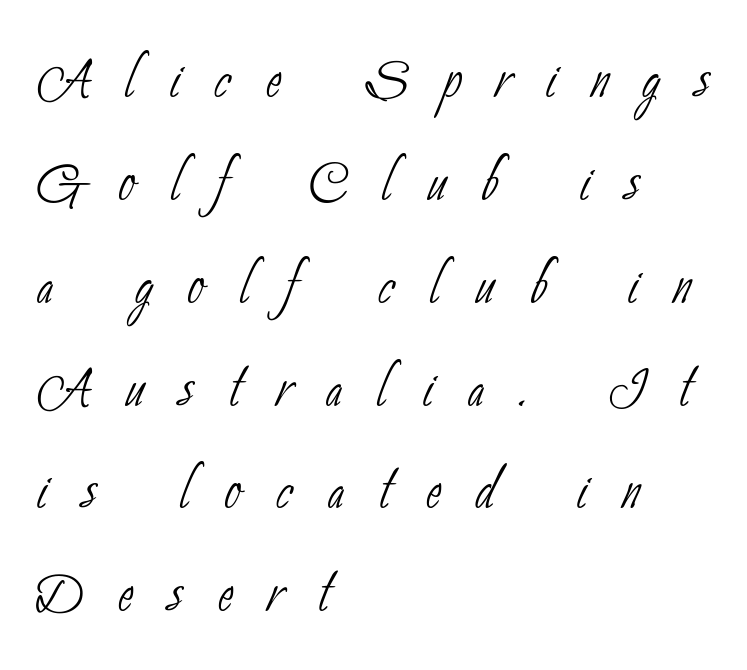
You could not count columns in this text — the font is proportionally spaced. The characters are drawn with everyday or finer stroke widths. Underlining? Definitely not there. A typesetter would call this leading conventional body-copy spacing. This sample is left-justified, so line endings fall wherever the words run out. These lines are composed in type without serifs.
